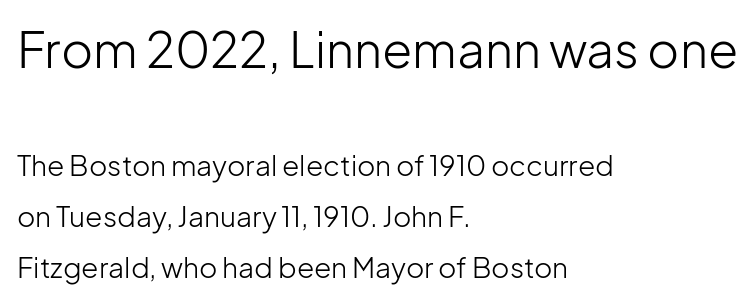
Q: Is the text bold? A: No.
Q: Is the text italic (slanted)? A: No, it is upright.
Q: Is the typeface a serif or a sans-serif typeface? A: Sans-serif.
Q: Is the text underlined? A: No.
Q: How is the paragraph aligned? A: Left-aligned.
Q: Is the spacing between letters normal or unusually wide? A: Normal.
Q: Which block of text is set in a larger size, the first (top) or the second (bottom)? A: The first (top) one.
Q: Width (condensed, normal, or wide)? A: Normal.
Q: Stroke contrast? A: Low.
Q: x-height? A: Medium.
Q: Monospaced? A: No.
